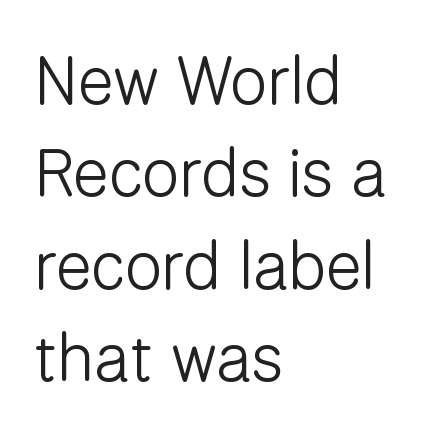
The face used here is proportionally spaced, like ordinary book or web type. This is roman type, the default non-slanted kind. Typeset ragged right — the left edge is the straight one. Stroke mass is kept to a normal reading level or below. This rendering employs a face without finishing strokes, i.e., a sans-serif.
